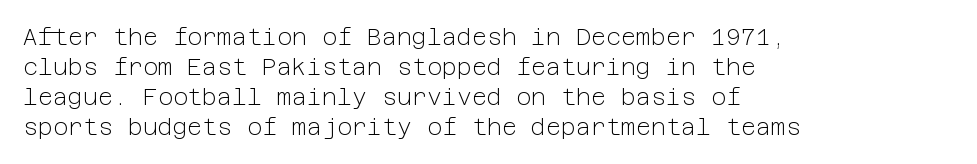
The lines are quadded left. The font sits on the lighter half of the weight spectrum, regular included. Tracking here is standard; glyphs follow each other at the usual distance. Italic? Not at all — the glyphs are vertical. Rule under the text: the space is simply empty.
